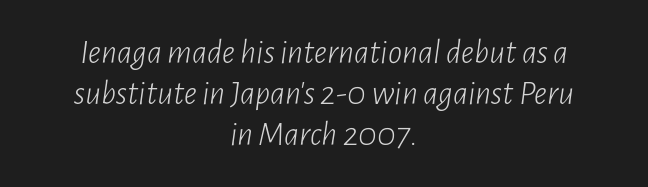
Look at the tracking — it's just the regular setting, nothing added. You can tell it's italic because the verticals aren't actually vertical. Decoration check: the copy has no underline. Stems and bowls with no extra thickness — not bold. The face used here is proportionally spaced, like ordinary book or web type.
